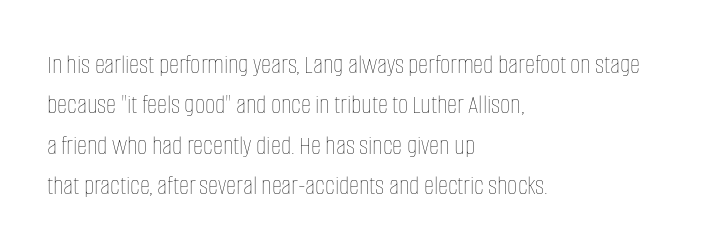
The tracking reads as untouched default to a designer's eye. Weight: not bold — regular or lighter. These lines sit exactly where default settings would place them. This sample is left-justified, so line endings fall wherever the words run out. The passage shown is typed in a proportional face where columns would drift.
